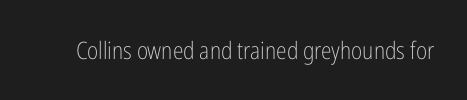
The image shows 24 px text type, upright; set normal letter spacing, not underlined.
